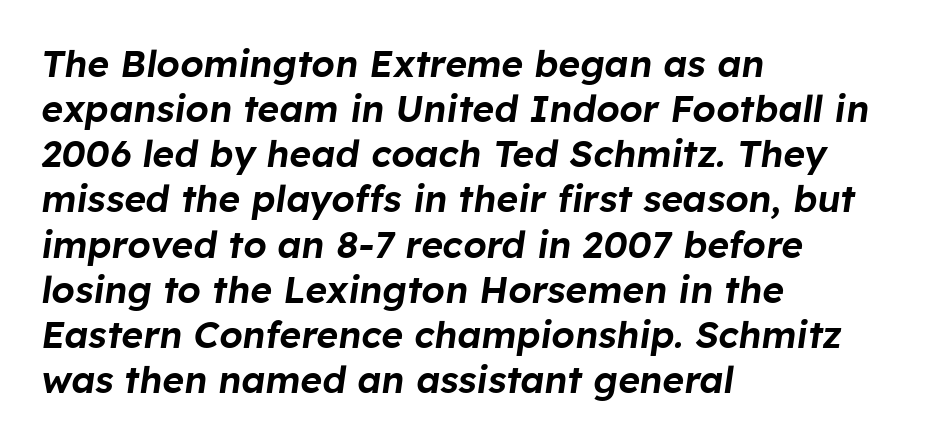
Spacing verdict: proportional, widths tailored to each character. These lines stack with their left ends in a neat column. The passage shown has conventional tracking throughout. The string is rendered with underlining switched off.
